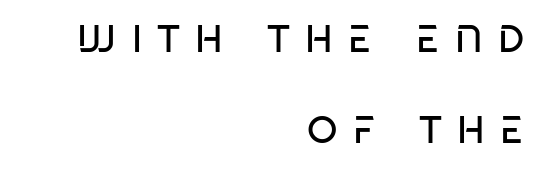
{"serif": "no", "bold": "no", "weight": "regular", "width": "condensed", "stroke_contrast": "low", "x_height": "large", "monospaced": "no", "underline": "no", "align": "right", "line_spacing": "loose", "line_spacing_ratio": 2.33, "letter_spacing": "wide", "letter_spacing_em": 0.39, "glyph_px": 39}
